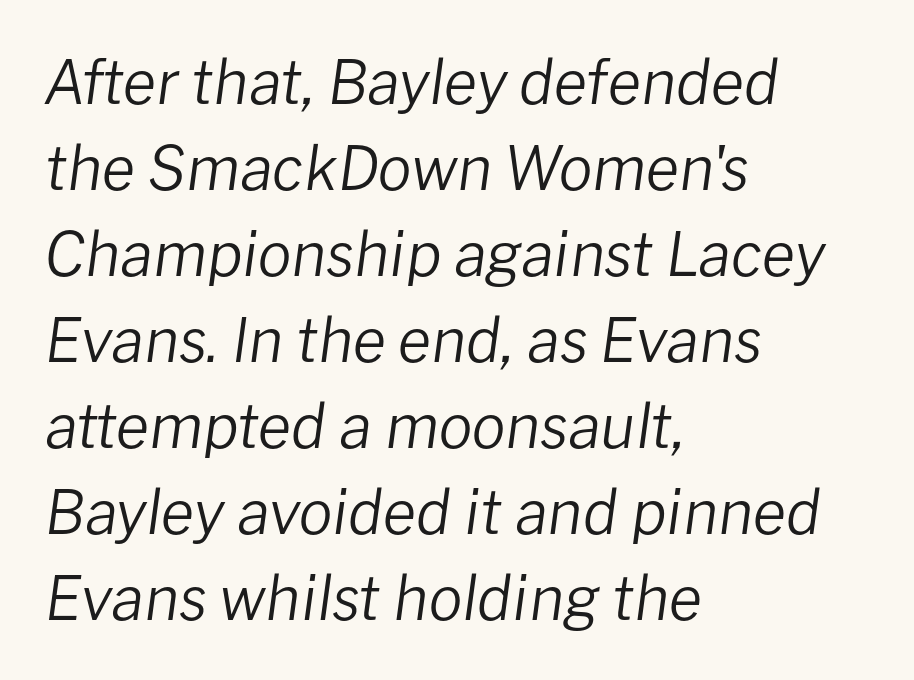
The lines sit at an ordinary, default distance from one another. The foot of each line stays bare and open. Is this a fixed-width face? No — the glyphs have proportional, varying widths. The gaps between neighbouring characters are ordinary and unremarkable.
